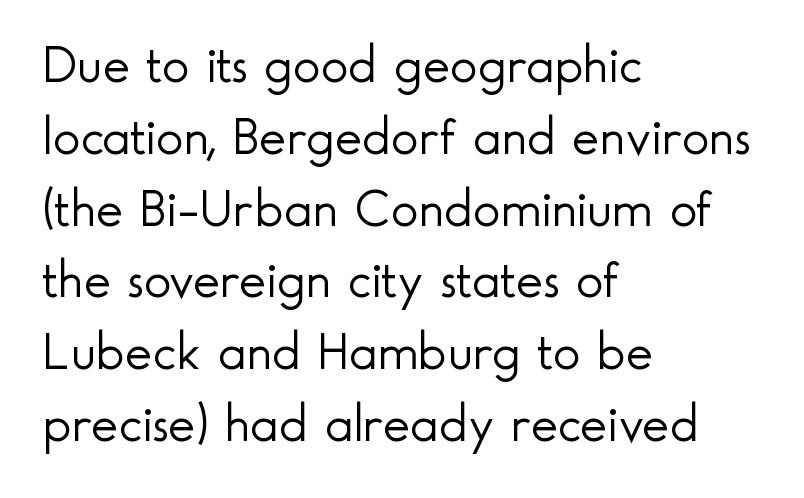
The image shows 52 px light sans-serif type, upright; set left-aligned, normal line spacing (1.38x), normal letter spacing, not underlined; a small x-height.
